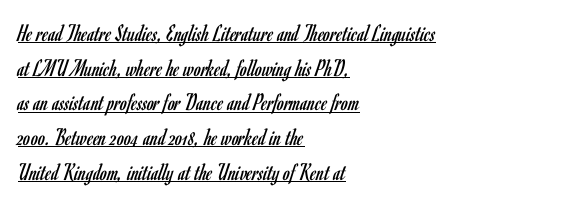
Q: Is the text bold? A: No.
Q: Is the text italic (slanted)? A: Yes.
Q: Is the text underlined? A: Yes.
Q: How is the paragraph aligned? A: Left-aligned.
Q: Is the spacing between letters normal or unusually wide? A: Normal.
Q: Is the spacing between lines tight, normal or loose? A: Normal.
